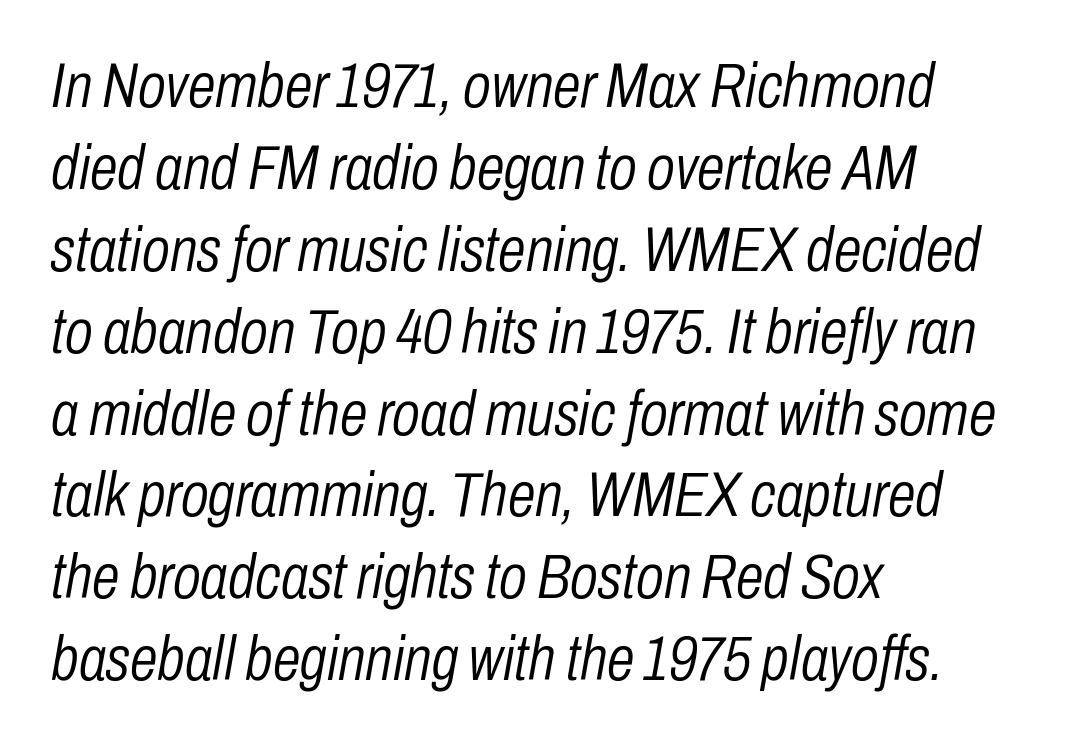
{"italic": "yes", "lean": "right", "slant_degrees": 10, "bold": "no", "weight": "light", "width": "condensed", "stroke_contrast": "low", "x_height": "medium", "monospaced": "no", "underline": "no", "align": "left", "line_spacing": "normal", "line_spacing_ratio": 1.3, "letter_spacing": "normal", "letter_spacing_em": 0.0, "glyph_px": 63}
